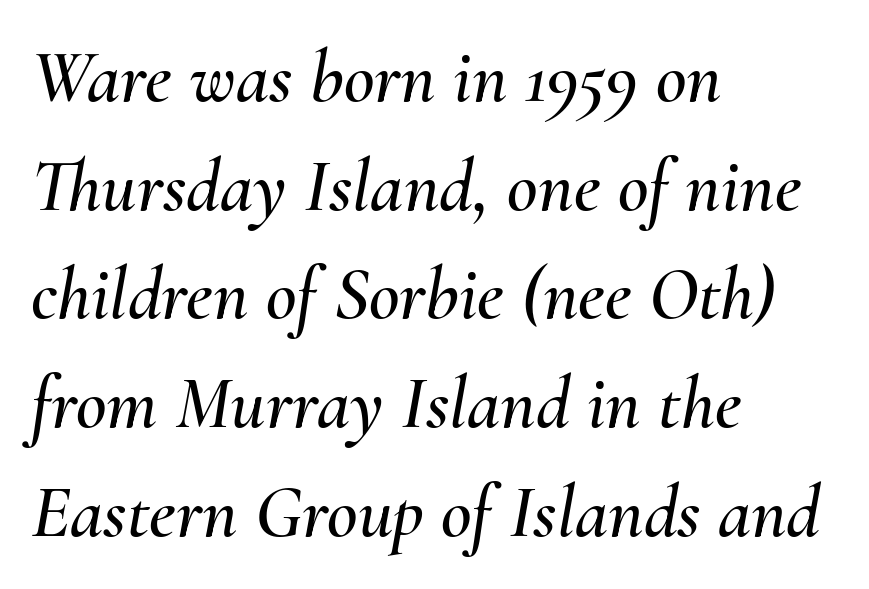
The image shows 75 px text type, italic (leaning right); set left-aligned, normal line spacing (1.45x), normal letter spacing, not underlined; medium stroke contrast and a small x-height.
